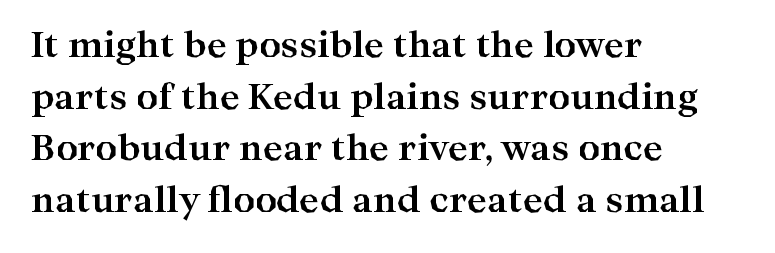
{"serif": "yes", "italic": "no", "bold": "yes", "weight": "bold", "width": "wide", "stroke_contrast": "high", "x_height": "medium", "monospaced": "no", "underline": "no", "align": "left", "line_spacing": "normal", "line_spacing_ratio": 1.52, "letter_spacing": "normal", "letter_spacing_em": 0.0, "glyph_px": 34}
